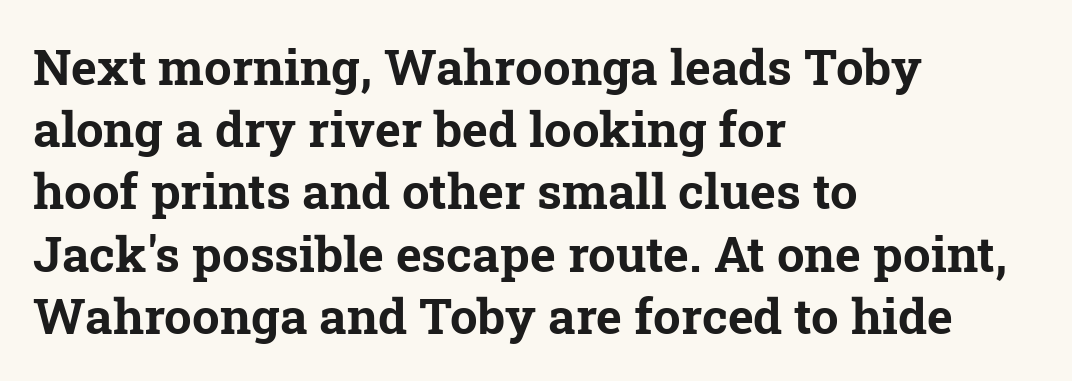
The image shows 49 px bold serif type; set left-aligned, normal line spacing (1.27x), normal letter spacing, not underlined; low stroke contrast and a medium x-height.
